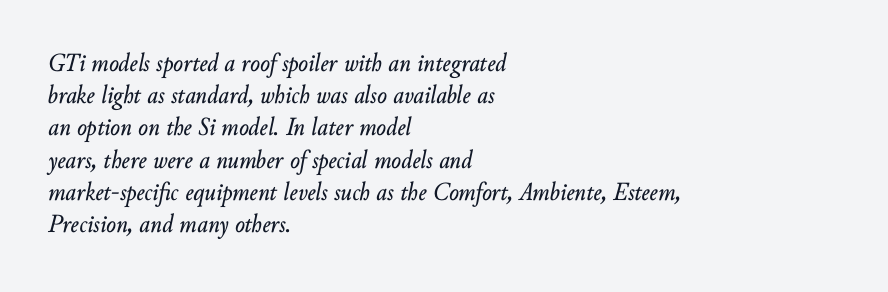
The image shows 26 px text type, italic (leaning right); set left-aligned, line spacing 1.24x, normal letter spacing, not underlined.
